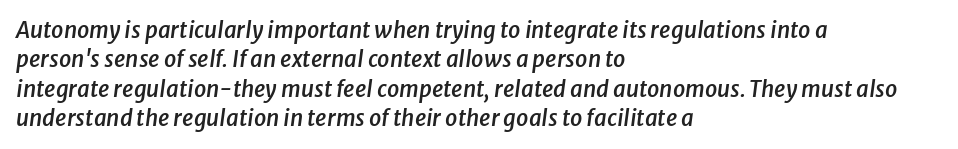
{"italic": "yes", "lean": "right", "slant_degrees": 8, "bold": "semi", "underline": "no", "align": "left", "line_spacing": "normal", "line_spacing_ratio": 1.34, "letter_spacing": "normal", "letter_spacing_em": 0.0, "glyph_px": 22}
